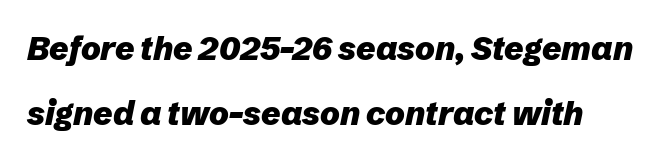
Q: Is the text bold? A: Yes.
Q: Is the text italic (slanted)? A: Yes, it leans right by about 12 degrees.
Q: Is the text underlined? A: No.
Q: Is the spacing between letters normal or unusually wide? A: Normal.
Q: Is the spacing between lines tight, normal or loose? A: Loose.
Q: Width (condensed, normal, or wide)? A: Normal.
Q: Stroke contrast? A: Low.
Q: x-height? A: Medium.
Q: Monospaced? A: No.
